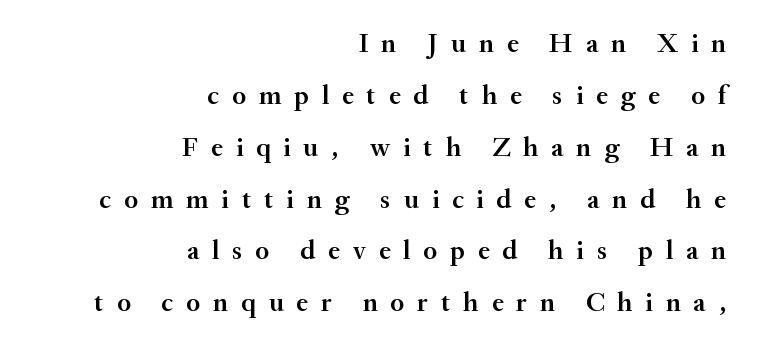
Q: Is the text bold? A: Semi-bold.
Q: Is the text italic (slanted)? A: No, it is upright.
Q: Is the text underlined? A: No.
Q: How is the paragraph aligned? A: Right-aligned.
Q: Is the spacing between letters normal or unusually wide? A: Unusually wide.
Q: Is the spacing between lines tight, normal or loose? A: Loose.
